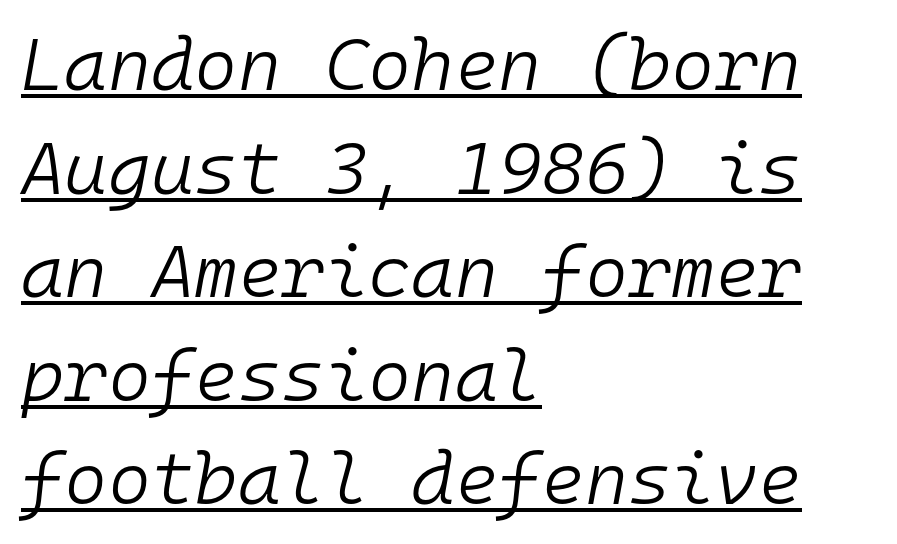
The image shows 74 px light type, italic (leaning right), monospaced; set left-aligned, normal line spacing (1.4x), normal letter spacing, underlined; low stroke contrast and a medium x-height.
